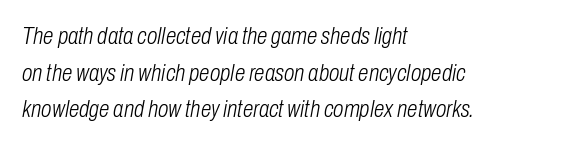
Visually the block forms a straight wall on the left and a jagged coastline on the right. Slant detected: the letters are inclined. This is not heavy type; no bold has been used. Notice how descenders clear the ascenders below comfortably — that's standard leading. Letter spacing: default. Plain, unruled lines of type.
